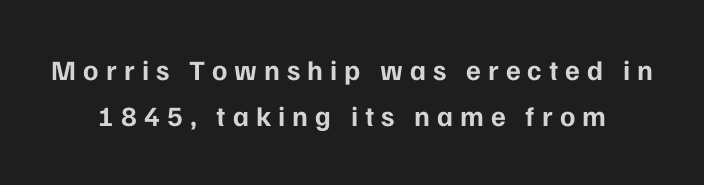
The space beneath each line is pristine and unruled. Do the characters align in a grid? No, the font is proportional. Quick note: interline space is typical. The glyphs in this specimen are sans serif.
